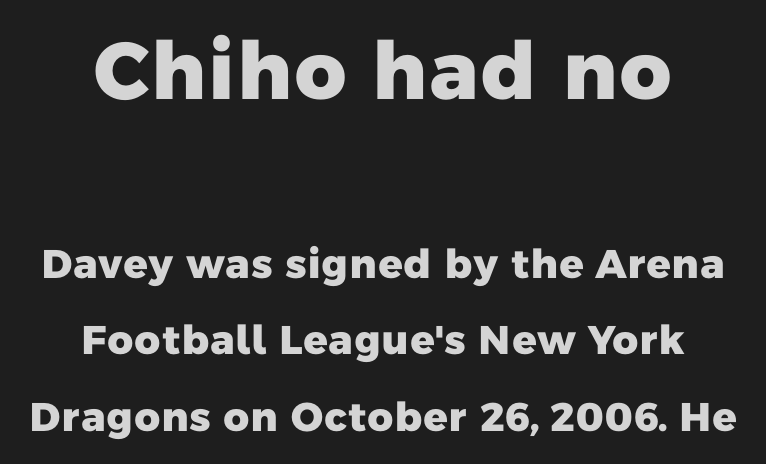
The earlier block is typeset at a bigger size than the later block. Students, this is bold: see how much ink each stroke carries. This sample uses a sans-serif face. Characters follow at the spacing the type designer built in.
